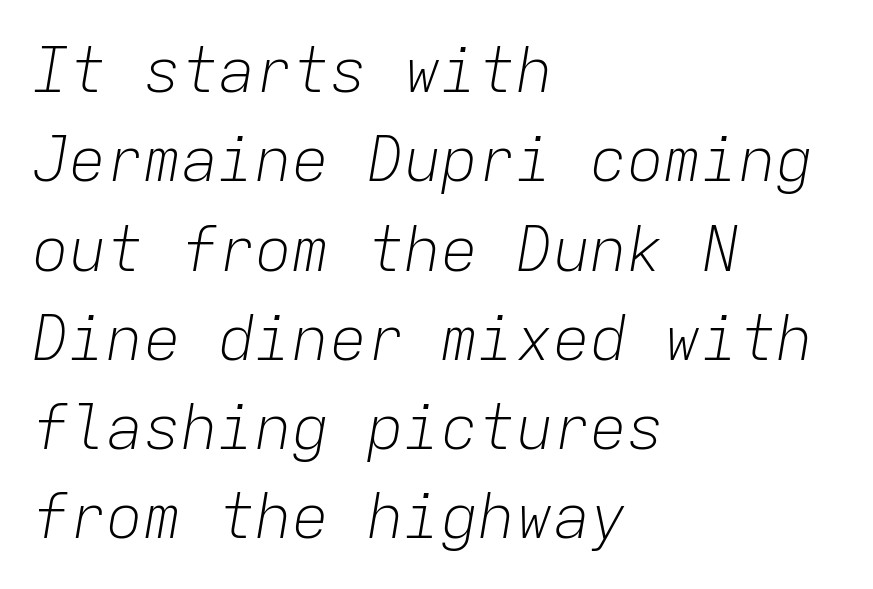
The image shows 62 px light type, italic (leaning right), monospaced; set left-aligned, normal line spacing (1.44x), normal letter spacing, not underlined; low stroke contrast and a medium x-height.
